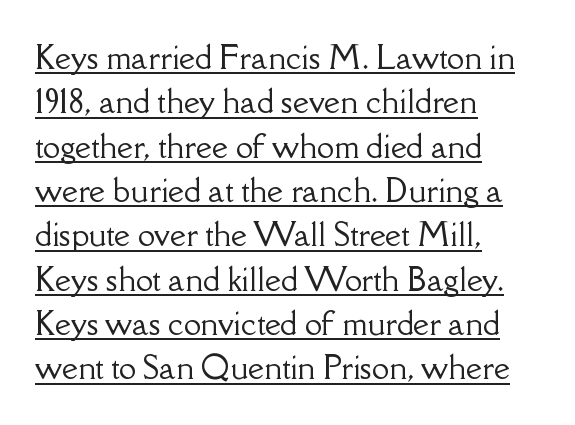
Looks like someone drew a line under every word here. Standard letterfit; no display-style spreading of the glyphs. Yep, those are serifs on the letters. The passage shown is typed in a proportional face where columns would drift.
